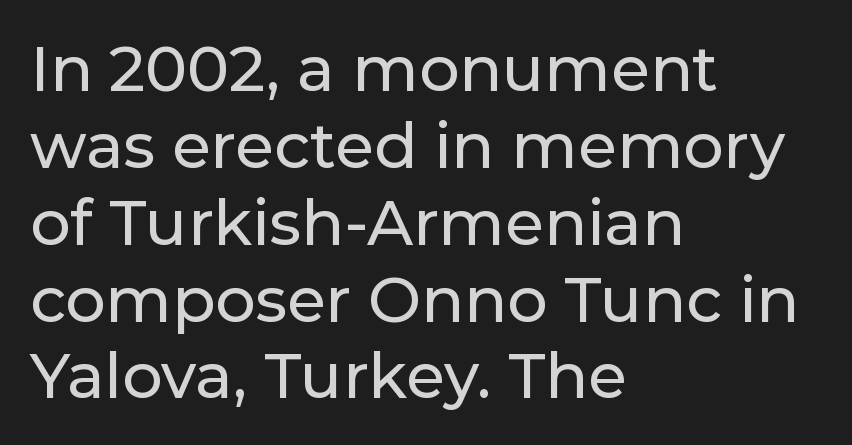
{"serif": "no", "italic": "no", "width": "normal", "stroke_contrast": "low", "x_height": "medium", "monospaced": "no", "underline": "no", "align": "left", "line_spacing_ratio": 1.22, "letter_spacing": "normal", "letter_spacing_em": 0.0, "glyph_px": 63}
